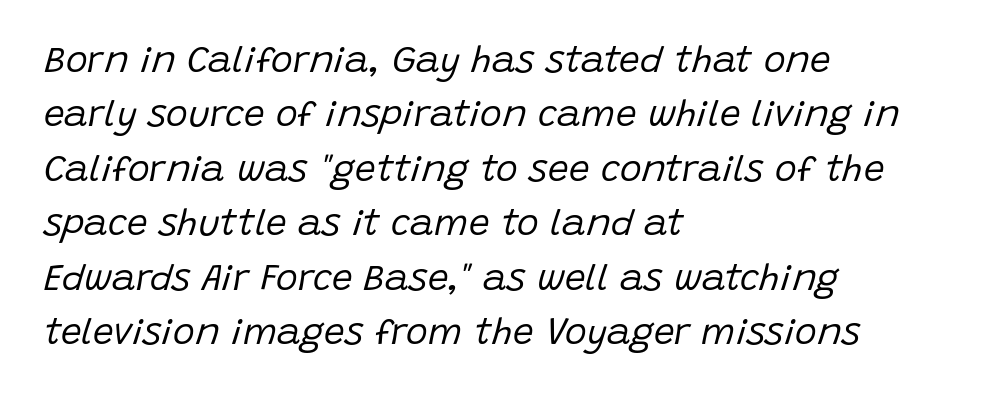
{"italic": "yes", "lean": "right", "slant_degrees": 15, "bold": "no", "weight": "regular", "width": "normal", "stroke_contrast": "low", "x_height": "large", "monospaced": "no", "underline": "no", "align": "left", "line_spacing": "normal", "line_spacing_ratio": 1.47, "letter_spacing": "normal", "letter_spacing_em": 0.0, "glyph_px": 37}
